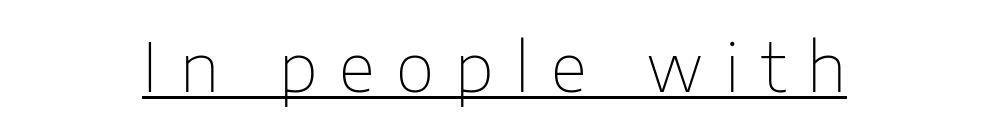
The image shows 67 px thin sans-serif type, upright; set centered, unusually wide letter spacing (+0.32 em), underlined; low stroke contrast and a medium x-height.
